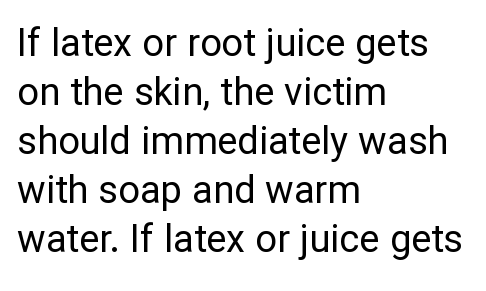
Observe the ordinary spacing: letters are neighbours, not strangers. The line-height multiplier appears to be the usual default. The string is rendered with underlining switched off. Does the copy run flush right? No — it runs flush left.
